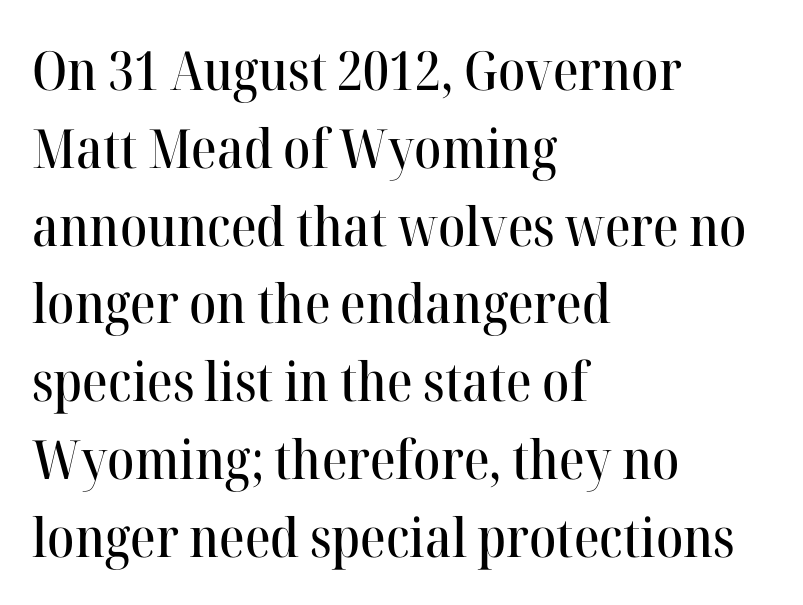
The image shows 54 px serif type, upright; set left-aligned, normal line spacing (1.44x), normal letter spacing, not underlined; high stroke contrast and a medium x-height.
